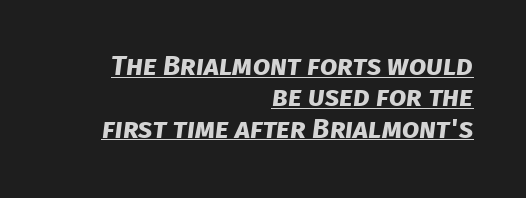
{"serif": "no", "bold": "yes", "weight": "bold", "width": "normal", "stroke_contrast": "low", "x_height": "large", "monospaced": "no", "underline": "yes", "align": "right", "line_spacing": "tight", "line_spacing_ratio": 1.12, "letter_spacing": "normal", "letter_spacing_em": 0.0, "glyph_px": 28}
